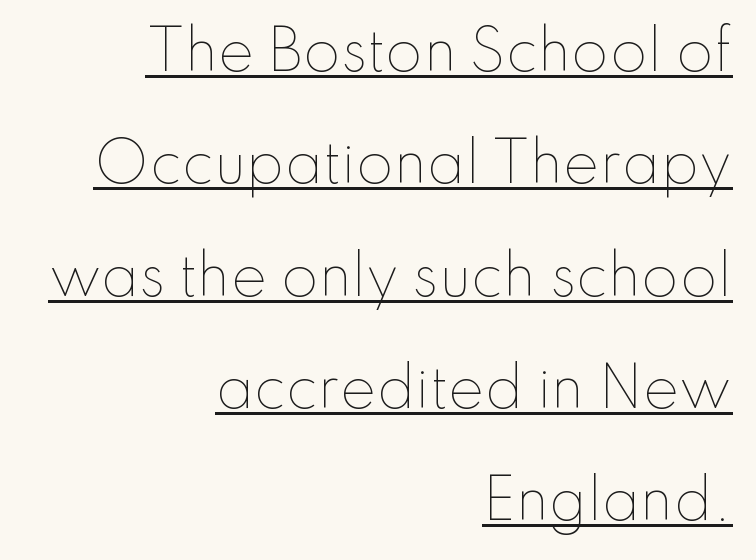
The image shows 54 px thin type, upright; set right-aligned, loose line spacing (2.08x), normal letter spacing, underlined; low stroke contrast and a small x-height.
